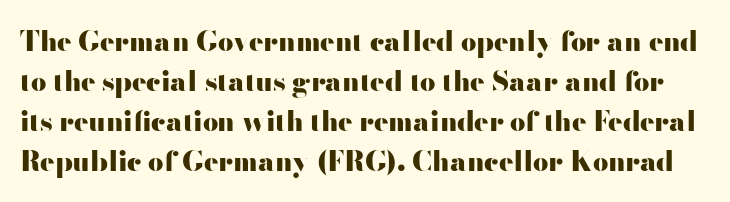
The space beneath each line is pristine and unruled. How are the letters spaced? Ordinarily, with no added tracking. Line spacing here is normal. The typesetting leans heavy: a genuine bold. Notice how the stems are strictly vertical — no italics here.
